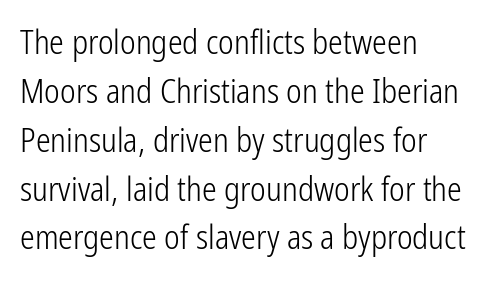
When letters stand straight like this, we call the style roman or upright. A typesetter would call this proportional, since set widths differ per character. Nothing unusual about the tracking: characters are spaced as the font intends. The line-height multiplier appears to be the usual default. Check the space under the baseline: it is left empty. In CSS terms this would be text-align: left.
